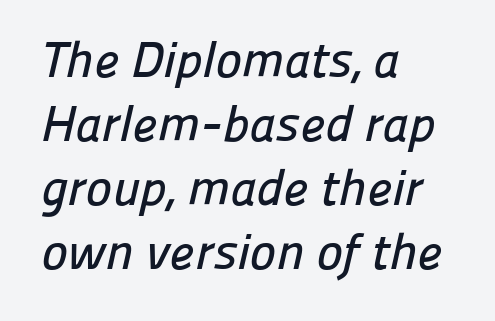
The image shows 50 px sans-serif type; set left-aligned, normal line spacing (1.28x), normal letter spacing, not underlined; low stroke contrast and a medium x-height.
